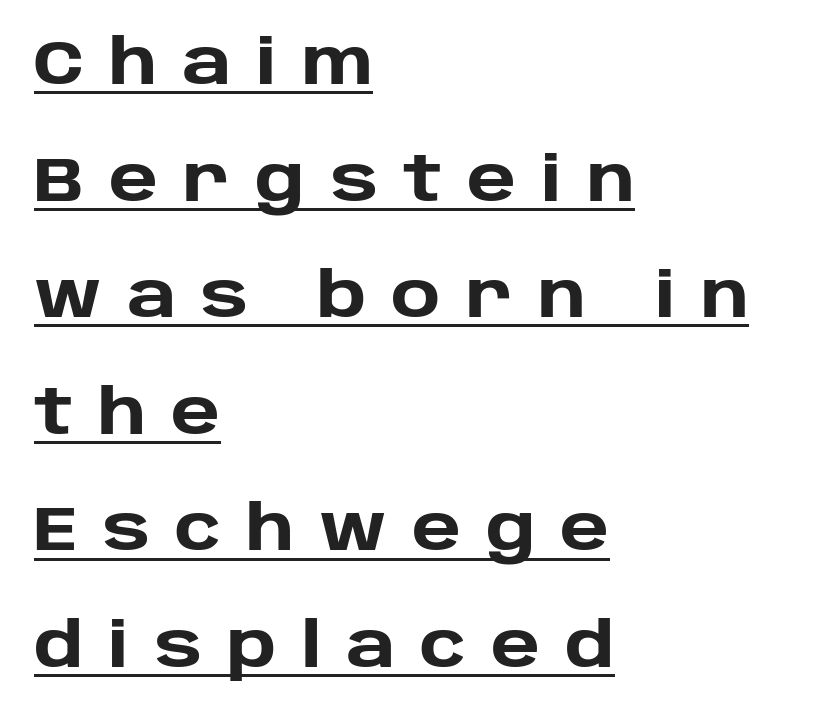
The image shows 62 px heavy sans-serif type, upright; set left-aligned, line spacing 1.88x, unusually wide letter spacing (+0.4 em), underlined; low stroke contrast and a large x-height.
